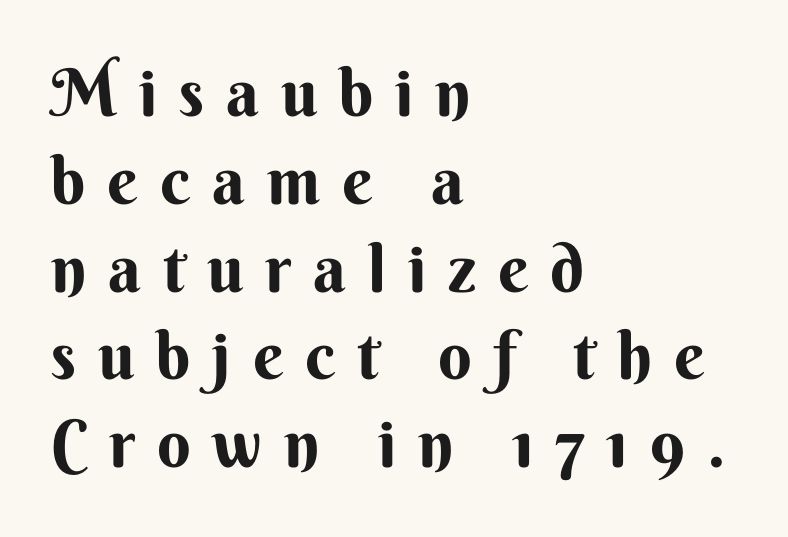
{"serif": "no", "italic": "no", "bold": "yes", "weight": "bold", "width": "normal", "stroke_contrast": "medium", "x_height": "small", "monospaced": "no", "underline": "no", "align": "left", "line_spacing": "normal", "line_spacing_ratio": 1.33, "letter_spacing": "wide", "letter_spacing_em": 0.33, "glyph_px": 66}
